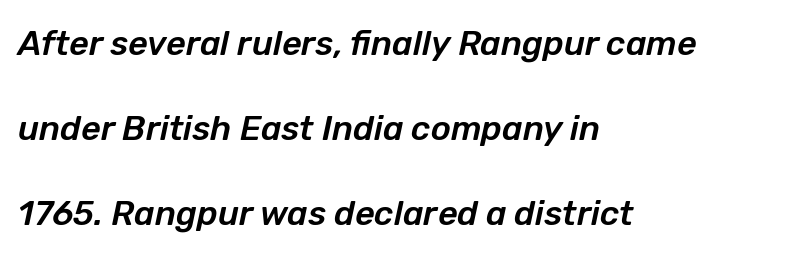
The image shows 34 px text type, italic (leaning right); set left-aligned, loose line spacing (2.5x), normal letter spacing, not underlined; low stroke contrast and a medium x-height.
